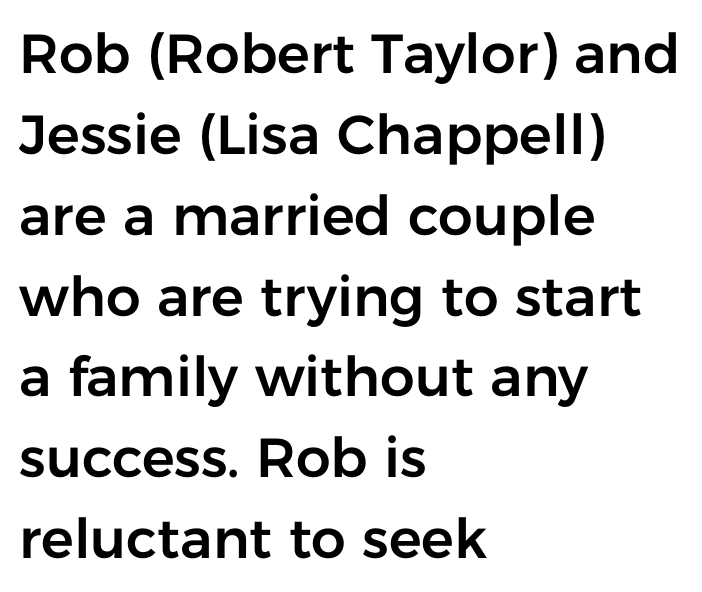
Rule under the text: the space is simply empty. The text was rendered using a sans face with plain stroke endings. Tracking here is standard; glyphs follow each other at the usual distance. A typesetter would call this proportional, since set widths differ per character. The rendering anchors every line to the left-hand side. Vertically, the passage feels balanced, rows spaced as you'd expect.
